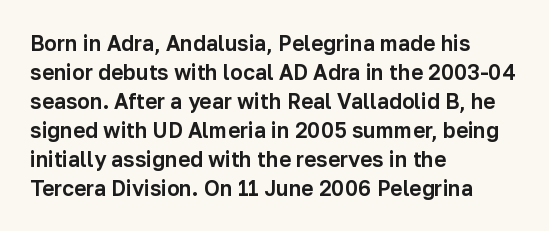
Does the leading feel generous? No, just average. Nobody touched the tracking dial on this one. This is the regular roman posture of the typeface. Visually the block forms a straight wall on the left and a jagged coastline on the right.
